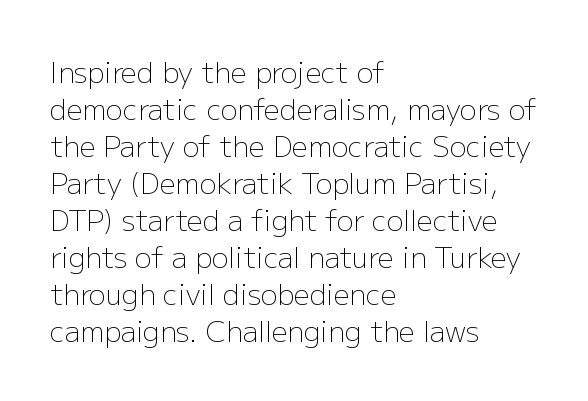
{"serif": "no", "italic": "no", "bold": "no", "weight": "light", "width": "normal", "stroke_contrast": "low", "x_height": "medium", "monospaced": "no", "underline": "no", "align": "left", "line_spacing": "normal", "line_spacing_ratio": 1.32, "letter_spacing": "normal", "letter_spacing_em": 0.0, "glyph_px": 28}
